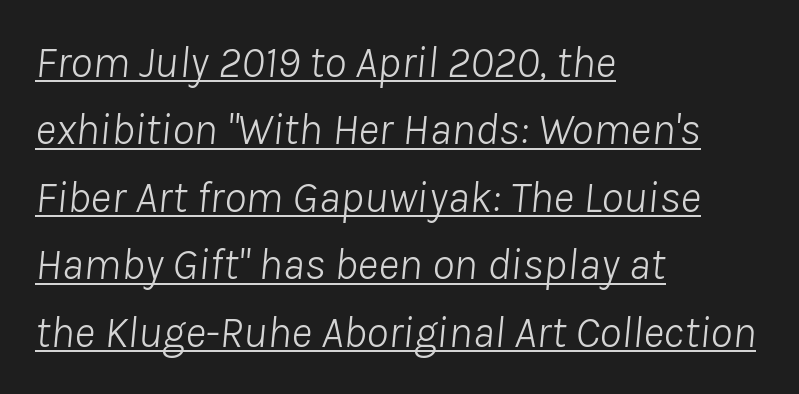
This is not heavy type; no bold has been used. The string is rendered with underlining switched on. Spacing between characters is what you'd get straight out of the box. Compared with a centered layout, this one pins lines to the left instead. Baseline-to-baseline distance is the conventional proportion of letter height.
